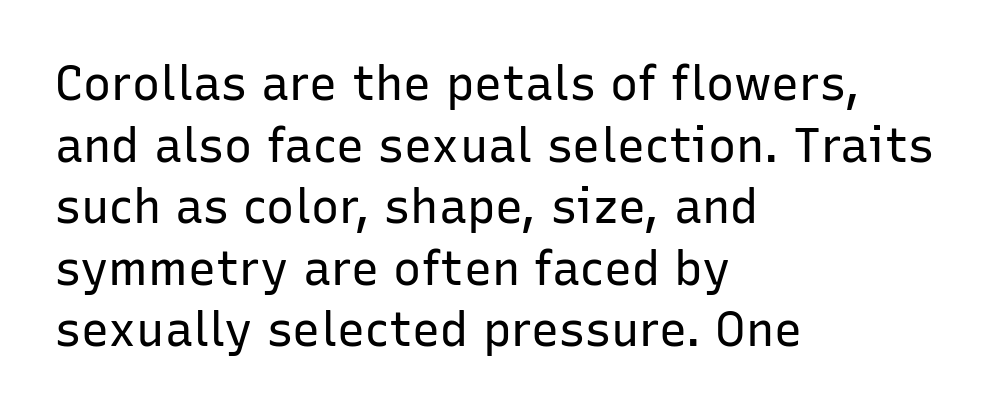
The rendering uses natural spacing where letterforms have individual widths. The axis of the letterforms is exactly vertical. A light-to-regular cut is what we see here. A normal amount of white space separates one row of letters from the next. Nothing unusual about the tracking: characters are spaced as the font intends.
